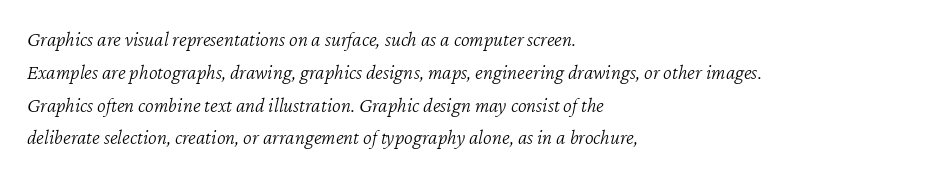
The image shows 21 px text type, italic (leaning right); set left-aligned, normal line spacing (1.56x), normal letter spacing, not underlined.
